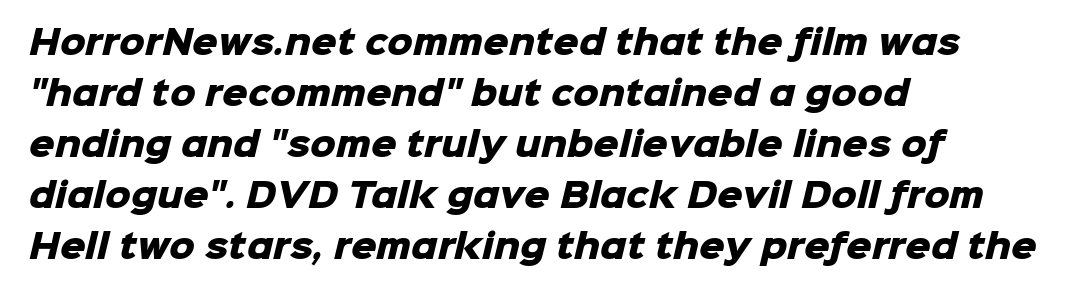
The image shows 32 px heavy sans-serif type; set left-aligned, normal line spacing (1.59x), normal letter spacing, not underlined; low stroke contrast and a medium x-height.
